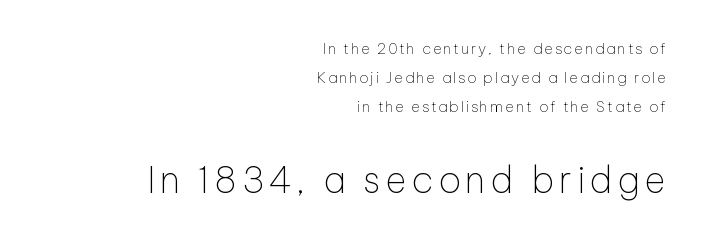
{"serif": "no", "italic": "no", "bold": "no", "weight": "thin", "width": "normal", "stroke_contrast": "low", "x_height": "medium", "monospaced": "no", "underline": "no", "align": "right", "line_spacing": "loose", "line_spacing_ratio": 1.95, "larger_block": "second", "size_ratio": 2.47, "glyph_px": 37}
